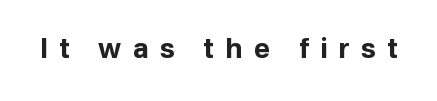
The image shows 28 px bold sans-serif type, upright; set unusually wide letter spacing (+0.4 em), not underlined; low stroke contrast and a medium x-height.
